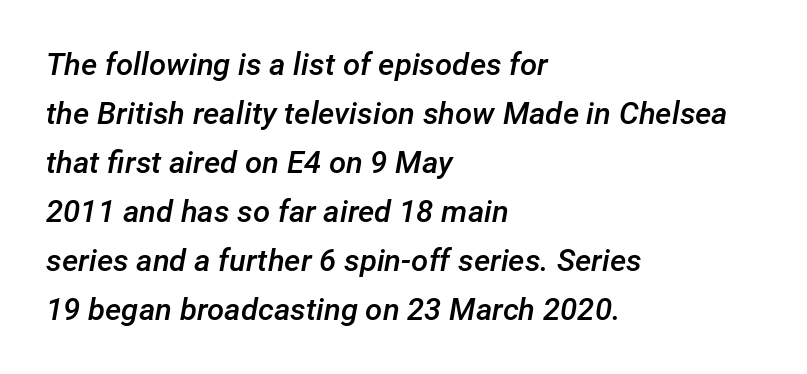
The letterforms sit shoulder to shoulder at normal distance. The gap between lines stays unmarked. Compared with an ordinary text face, these strokes are moderately heavier — a semibold. Reading down the block, your eye returns to a fixed left position each line. The letters advance in unequal steps, a hallmark of proportional type. Designer's note — italics engaged.
